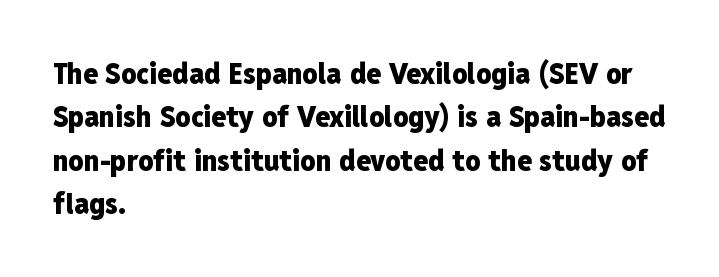
Q: Is the text bold? A: Yes.
Q: Is the text italic (slanted)? A: No, it is upright.
Q: Is the typeface a serif or a sans-serif typeface? A: Sans-serif.
Q: Is the text underlined? A: No.
Q: How is the paragraph aligned? A: Left-aligned.
Q: Is the spacing between letters normal or unusually wide? A: Normal.
Q: Is the spacing between lines tight, normal or loose? A: Normal.
Q: Width (condensed, normal, or wide)? A: Condensed.
Q: Stroke contrast? A: Low.
Q: x-height? A: Medium.
Q: Monospaced? A: No.
